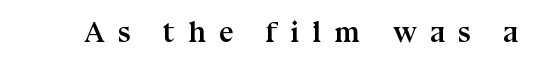
The image shows 29 px semibold serif type, upright; set unusually wide letter spacing (+0.45 em), not underlined; medium stroke contrast and a medium x-height.
